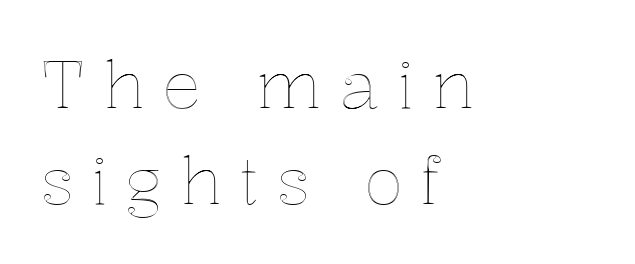
Tall strokes in this sample are plumb rather than angled. A typesetter would call this leading conventional body-copy spacing. Looks like regular typesetting: each glyph gets only the width it needs. Horizontally, the lines are justified to the leading edge only. Underline: absent. Spacing between characters has been opened up far beyond the box default.
